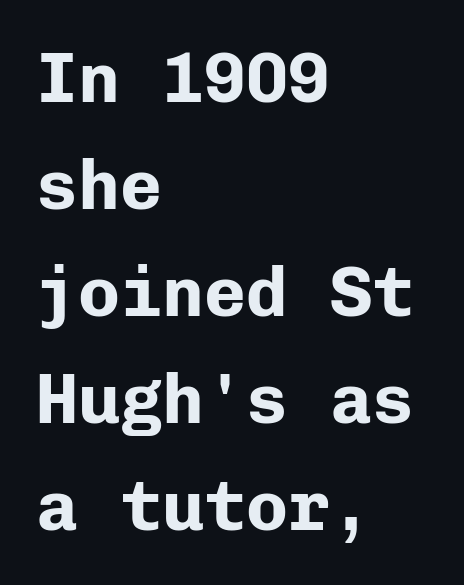
The image shows 70 px bold sans-serif type, upright, monospaced; set left-aligned, normal line spacing (1.53x), normal letter spacing, not underlined; low stroke contrast and a medium x-height.
